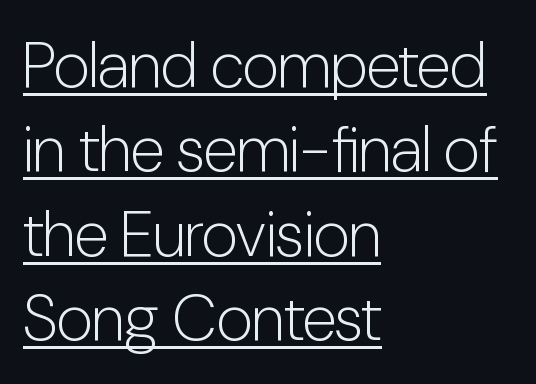
Every character sits straight up, as roman type does. Heaviness? Minimal to ordinary, like unemphasized prose. Honestly, the letter spacing is just normal — you wouldn't notice it. A baseline rule has been typeset under these characters. Layout note: lines flush left.
